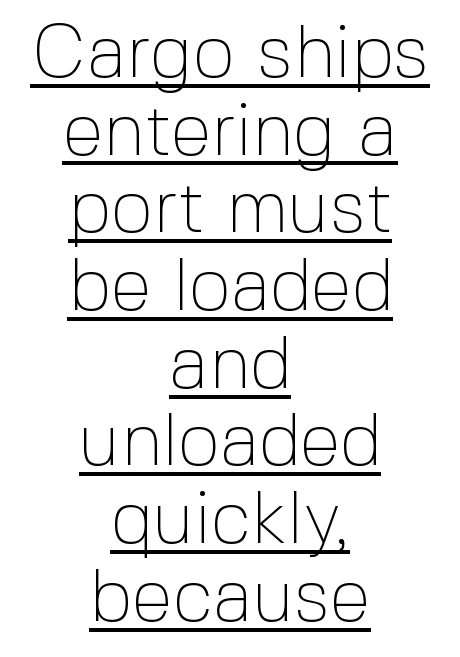
The image shows 74 px thin sans-serif type, upright; set centered, tight line spacing (1.05x), normal letter spacing, underlined; a medium x-height.
